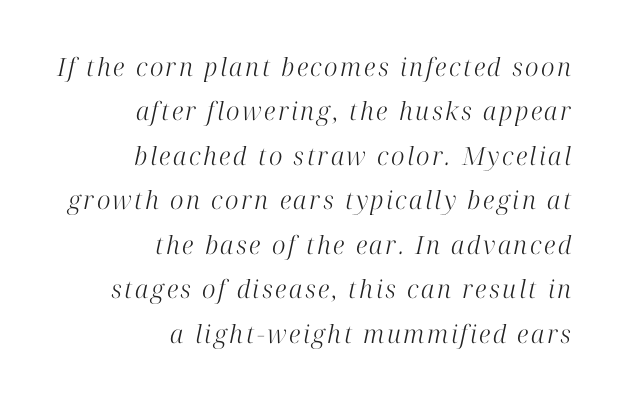
The image shows 25 px text type, italic (leaning right); set right-aligned, line spacing 1.78x, not underlined.
